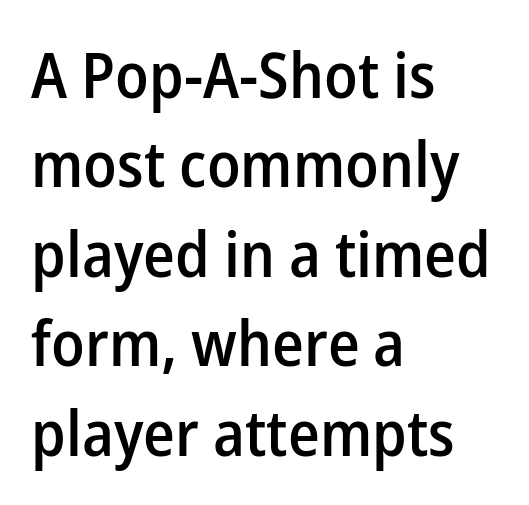
Q: Is the text bold? A: Semi-bold.
Q: Is the text italic (slanted)? A: No, it is upright.
Q: Is the typeface a serif or a sans-serif typeface? A: Sans-serif.
Q: Is the text underlined? A: No.
Q: How is the paragraph aligned? A: Left-aligned.
Q: Is the spacing between letters normal or unusually wide? A: Normal.
Q: Is the spacing between lines tight, normal or loose? A: Normal.
Q: Width (condensed, normal, or wide)? A: Normal.
Q: Stroke contrast? A: Low.
Q: x-height? A: Medium.
Q: Monospaced? A: No.
